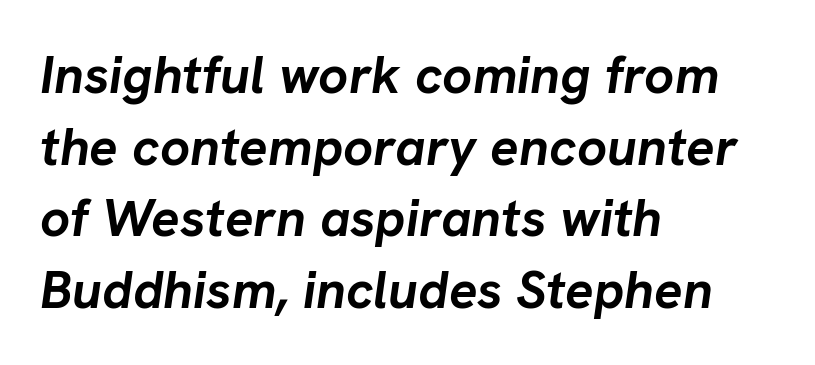
The image shows 53 px semibold type, italic (leaning right); set left-aligned, normal line spacing (1.35x), normal letter spacing, not underlined; low stroke contrast and a medium x-height.
